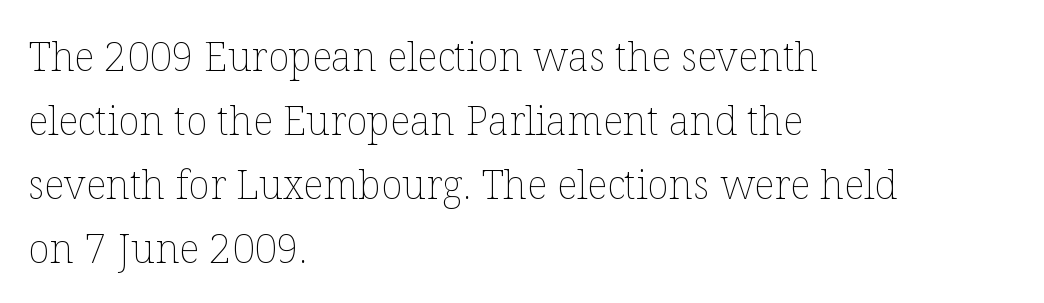
Every stem runs plumb, perpendicular to the baseline. A typesetter would call this proportional, since set widths differ per character. Line starts are locked; line ends wander. Is this a heavy cut? Hardly; it is regular or lighter.
